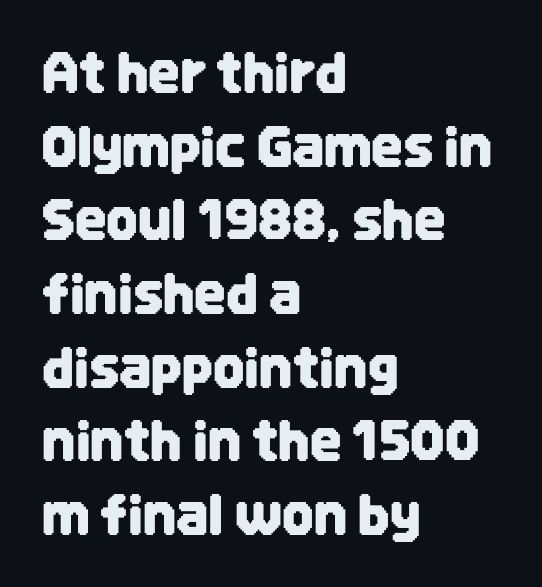
The image shows 55 px condensed sans-serif type, upright; set left-aligned, normal line spacing (1.34x), normal letter spacing, not underlined; low stroke contrast and a large x-height.
